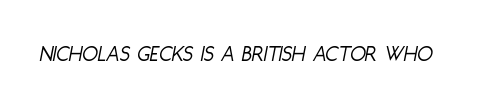
Q: Is the text bold? A: No.
Q: Is the text italic (slanted)? A: Yes, it leans right by about 11 degrees.
Q: Is the text underlined? A: No.
Q: Is the spacing between letters normal or unusually wide? A: Normal.
